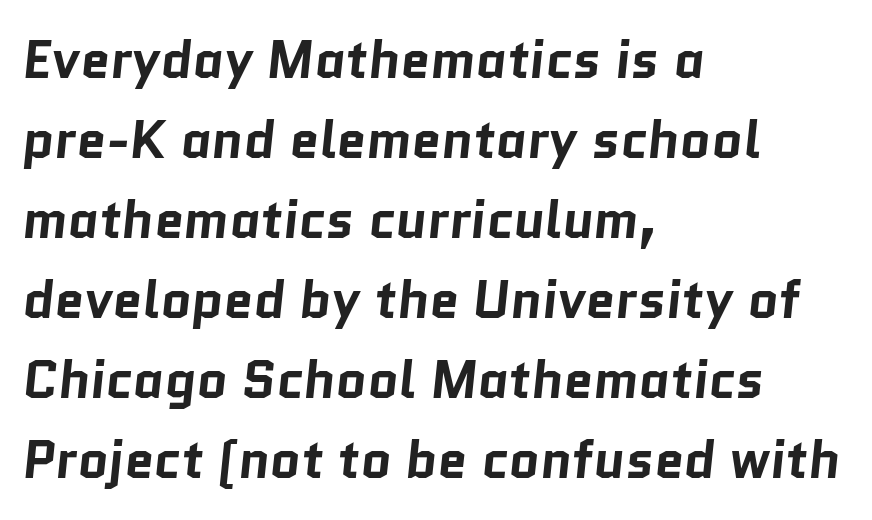
The image shows 53 px bold sans-serif type; set left-aligned, normal line spacing (1.51x), normal letter spacing, not underlined; low stroke contrast and a medium x-height.
